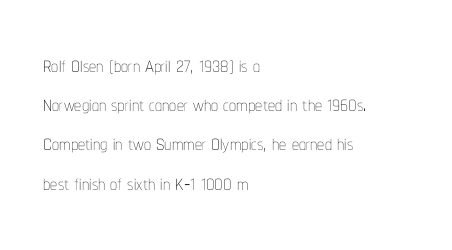
Q: Is the text bold? A: No.
Q: Is the text italic (slanted)? A: No, it is upright.
Q: Is the text underlined? A: No.
Q: How is the paragraph aligned? A: Left-aligned.
Q: Is the spacing between letters normal or unusually wide? A: Normal.
Q: Is the spacing between lines tight, normal or loose? A: Normal.
Q: Width (condensed, normal, or wide)? A: Condensed.
Q: Stroke contrast? A: Low.
Q: x-height? A: Medium.
Q: Monospaced? A: No.
